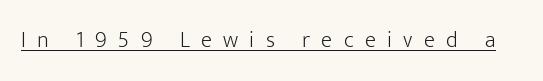
Notice how the stems are strictly vertical — no italics here. Inter-character spacing is expanded well beyond the font's built-in metrics. Check the space under the baseline: a stroke is drawn there. A quiet, ordinary-to-light weight characterises the typeface.
